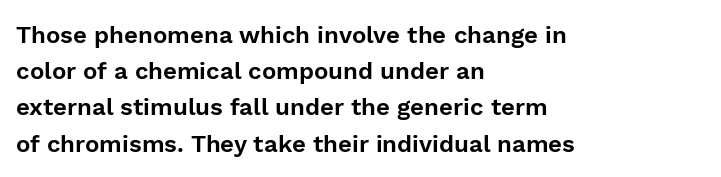
{"italic": "no", "underline": "no", "align": "left", "line_spacing": "normal", "line_spacing_ratio": 1.51, "letter_spacing": "normal", "letter_spacing_em": 0.0, "glyph_px": 24}
